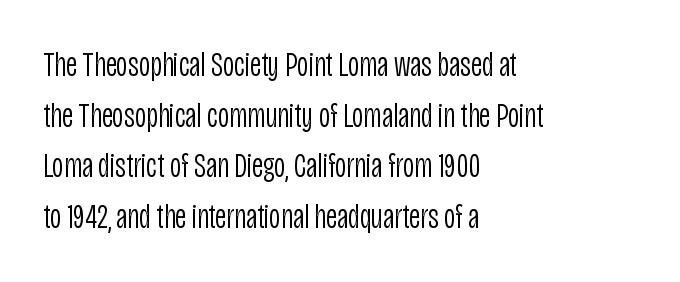
The image shows 35 px light, condensed sans-serif type, upright; set left-aligned, normal line spacing (1.45x), normal letter spacing, not underlined; low stroke contrast and a large x-height.
